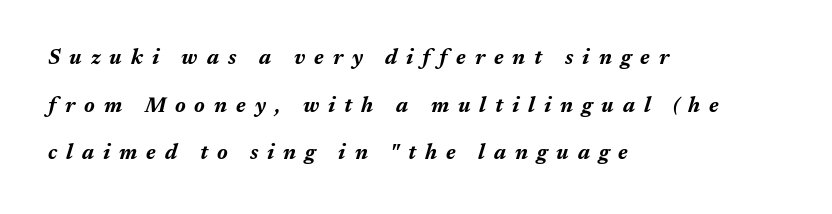
The image shows 21 px bold type, italic (leaning right); set left-aligned, loose line spacing (2.27x), unusually wide letter spacing (+0.43 em), not underlined.
